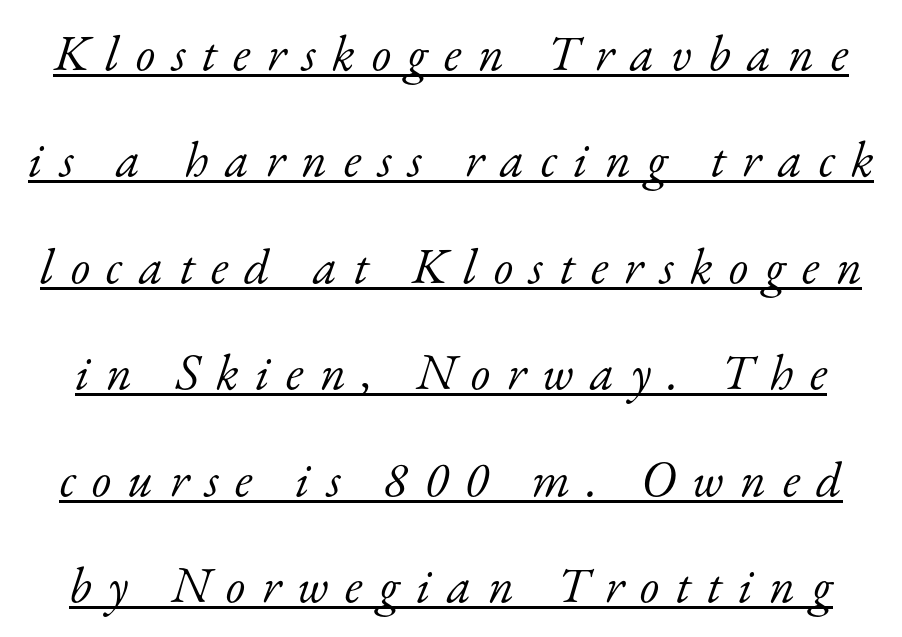
Italic: yes, the glyphs are oblique. Caption: expanded tracking, letters set apart. Do the characters align in a grid? No, the font is proportional. No letter is thick-stroked: the sample isn't bold. Successive baselines arrive slowly, with a big drop between each.
